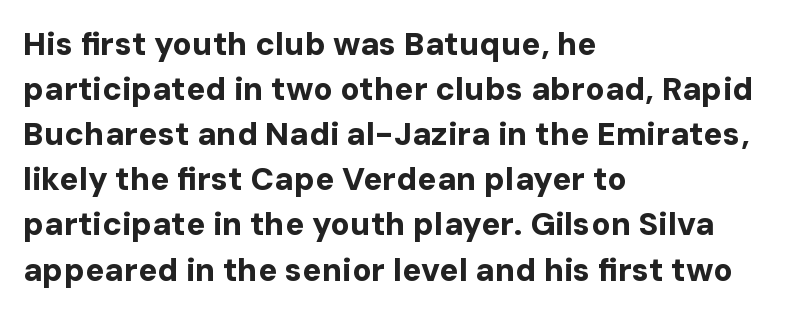
The image shows 32 px bold sans-serif type, upright; set left-aligned, normal line spacing (1.41x), normal letter spacing, not underlined; low stroke contrast and a medium x-height.
